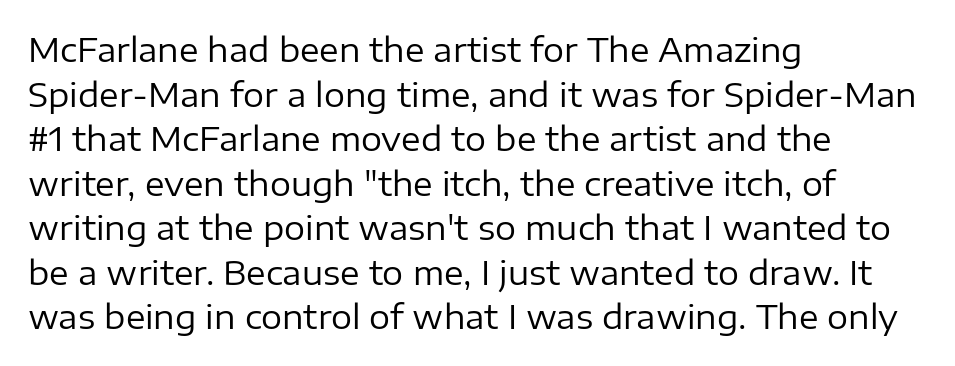
{"serif": "no", "italic": "no", "bold": "no", "weight": "regular", "width": "normal", "stroke_contrast": "low", "x_height": "medium", "monospaced": "no", "underline": "no", "align": "left", "line_spacing": "normal", "line_spacing_ratio": 1.35, "letter_spacing": "normal", "letter_spacing_em": 0.0, "glyph_px": 33}
